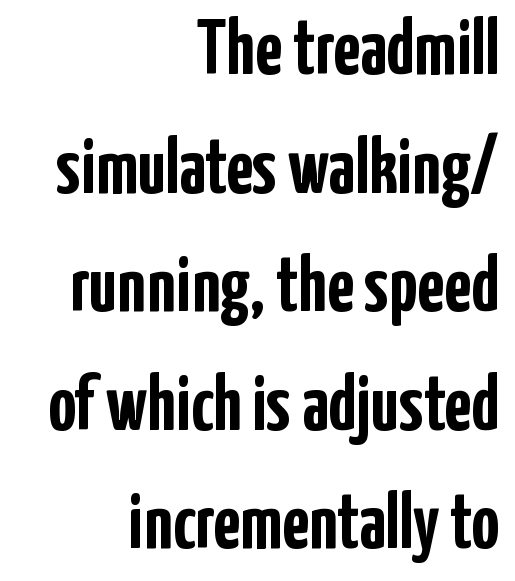
Q: Is the text bold? A: Yes.
Q: Is the text italic (slanted)? A: No, it is upright.
Q: Is the typeface a serif or a sans-serif typeface? A: Sans-serif.
Q: Is the text underlined? A: No.
Q: How is the paragraph aligned? A: Right-aligned.
Q: Is the spacing between letters normal or unusually wide? A: Normal.
Q: Is the spacing between lines tight, normal or loose? A: Normal.
Q: Width (condensed, normal, or wide)? A: Condensed.
Q: Stroke contrast? A: Low.
Q: x-height? A: Medium.
Q: Monospaced? A: No.
